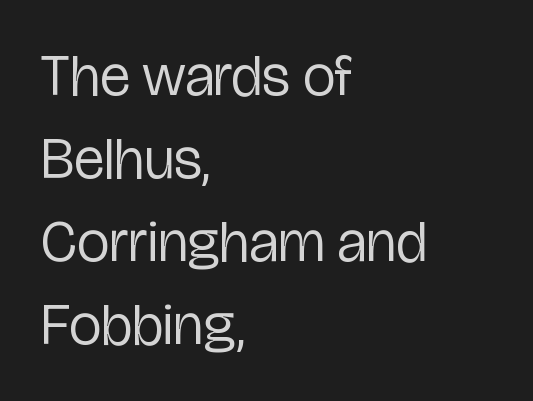
The image shows 58 px regular-weight, condensed sans-serif type, upright; set left-aligned, normal line spacing (1.43x), normal letter spacing, not underlined; low stroke contrast and a medium x-height.
